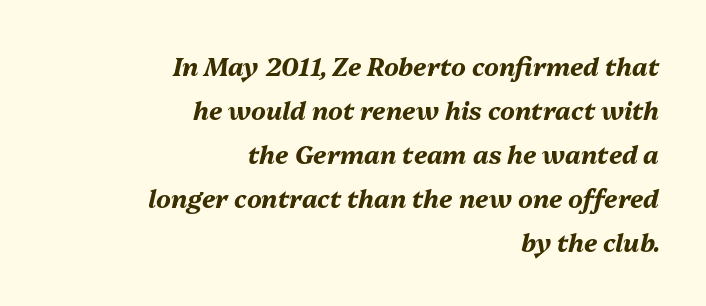
The image shows 25 px bold type, italic (leaning right); set right-aligned, line spacing 1.76x, normal letter spacing, not underlined.
